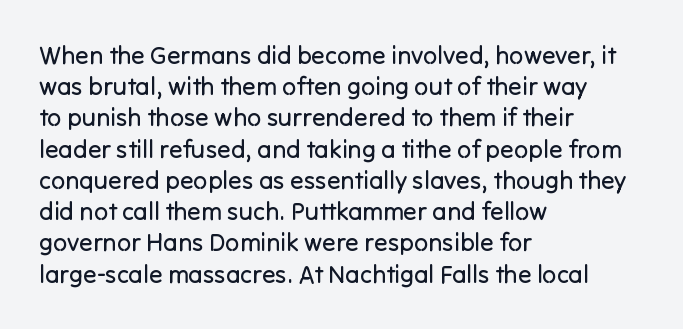
Q: Is the text bold? A: No.
Q: Is the text italic (slanted)? A: No, it is upright.
Q: Is the text underlined? A: No.
Q: How is the paragraph aligned? A: Left-aligned.
Q: Is the spacing between letters normal or unusually wide? A: Normal.
Q: Is the spacing between lines tight, normal or loose? A: Normal.
